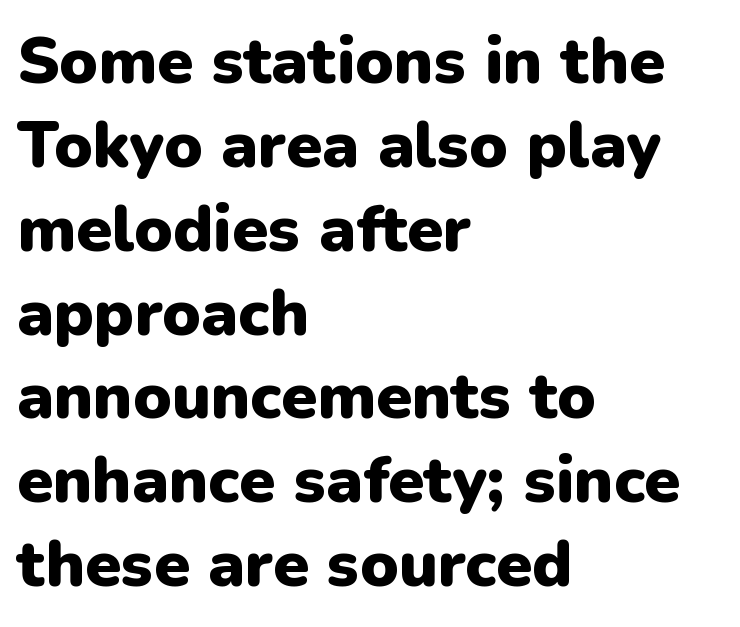
{"serif": "no", "italic": "no", "bold": "yes", "weight": "heavy", "width": "normal", "stroke_contrast": "low", "x_height": "medium", "monospaced": "no", "underline": "no", "align": "left", "line_spacing": "normal", "line_spacing_ratio": 1.29, "letter_spacing": "normal", "letter_spacing_em": 0.0, "glyph_px": 65}
